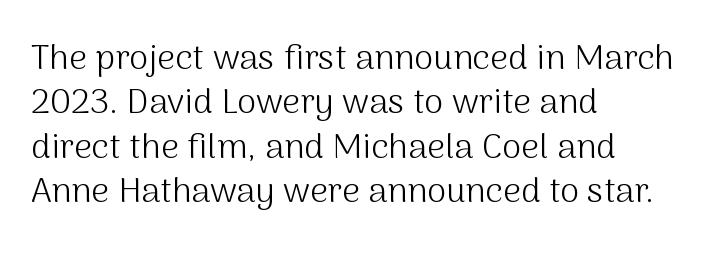
The image shows 35 px light sans-serif type, upright; set left-aligned, normal line spacing (1.27x), normal letter spacing, not underlined; medium stroke contrast and a medium x-height.
